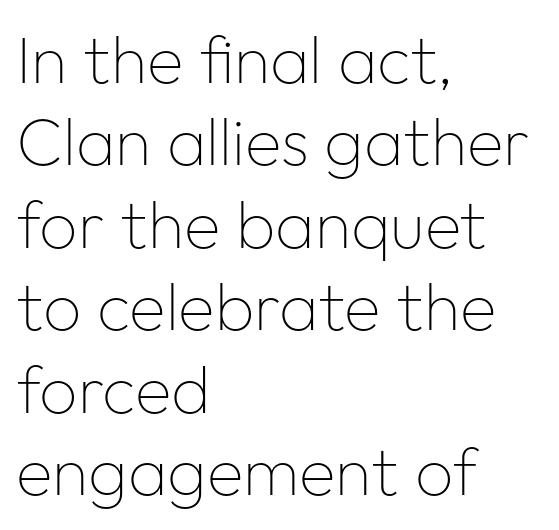
Q: Is the text bold? A: No.
Q: Is the text italic (slanted)? A: No, it is upright.
Q: Is the typeface a serif or a sans-serif typeface? A: Sans-serif.
Q: Is the text underlined? A: No.
Q: How is the paragraph aligned? A: Left-aligned.
Q: Is the spacing between letters normal or unusually wide? A: Normal.
Q: Width (condensed, normal, or wide)? A: Normal.
Q: Stroke contrast? A: Low.
Q: x-height? A: Medium.
Q: Monospaced? A: No.
